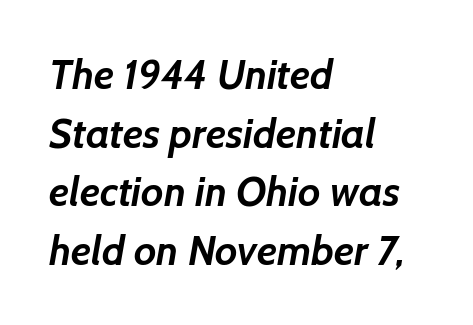
Left-aligned paragraph, ragged on the right. Caption: standard tracking, unaltered. Are there feet on the stems? There aren't — it's a sans. Its strokes are broad and dark, the hallmark of bold type. Bare-footed words on every line. Does the leading feel generous? No, just average.
